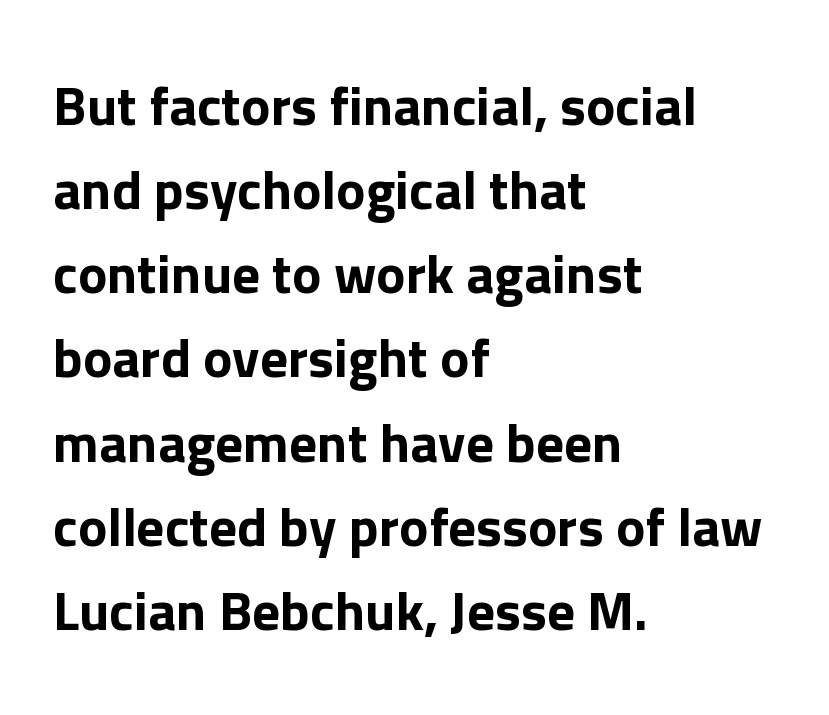
Q: Is the text italic (slanted)? A: No, it is upright.
Q: Is the typeface a serif or a sans-serif typeface? A: Sans-serif.
Q: Is the text underlined? A: No.
Q: How is the paragraph aligned? A: Left-aligned.
Q: Is the spacing between letters normal or unusually wide? A: Normal.
Q: Is the spacing between lines tight, normal or loose? A: Normal.
Q: Width (condensed, normal, or wide)? A: Normal.
Q: Stroke contrast? A: Low.
Q: x-height? A: Medium.
Q: Monospaced? A: No.
